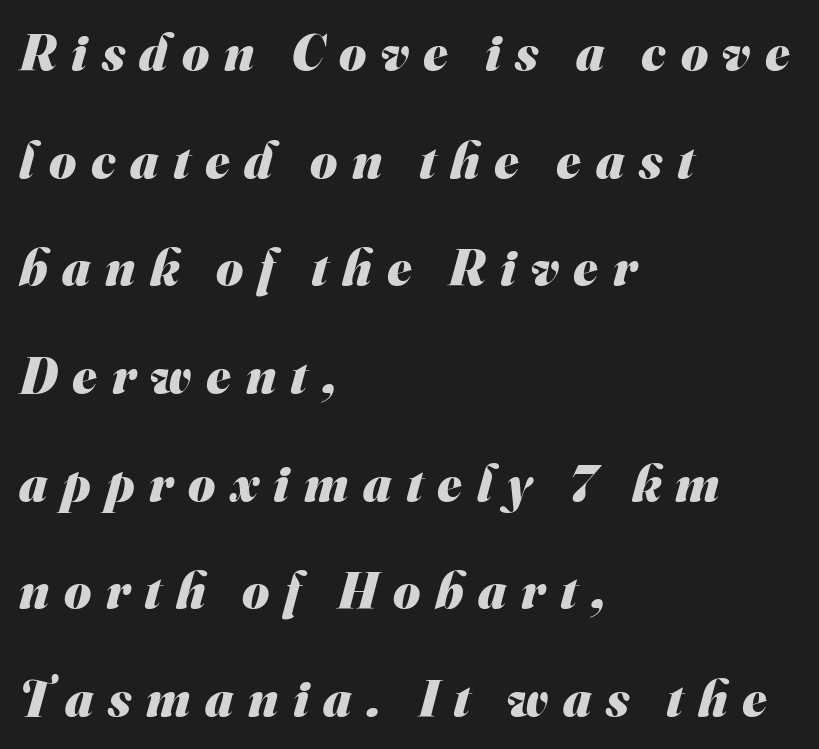
The image shows 52 px heavy sans-serif type; set left-aligned, loose line spacing (2.07x), unusually wide letter spacing (+0.28 em), not underlined; medium stroke contrast and a small x-height.
